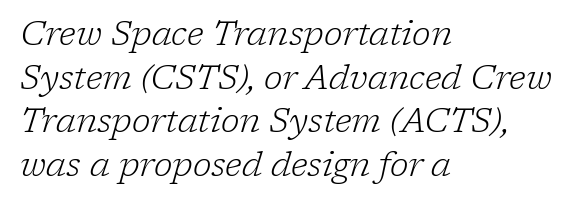
The image shows 34 px light serif type, italic (leaning right); set left-aligned, normal line spacing (1.28x), normal letter spacing, not underlined; low stroke contrast and a medium x-height.
